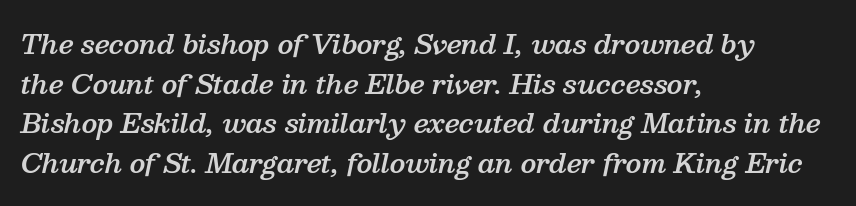
Only glyphs here, with clear space below each row. No extra tracking has been applied to these lines. The compositor pushed each line to the left boundary. If you measured baseline to baseline, you'd find a middling distance. How heavy is the stroke? Medium-heavy — a semibold, shy of bold. Is the type slanted? Yes — the strokes lean at a clear angle.
